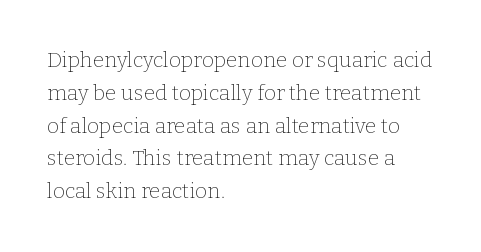
{"italic": "no", "bold": "no", "underline": "no", "align": "left", "line_spacing": "normal", "line_spacing_ratio": 1.56, "letter_spacing": "normal", "letter_spacing_em": 0.0, "glyph_px": 21}
